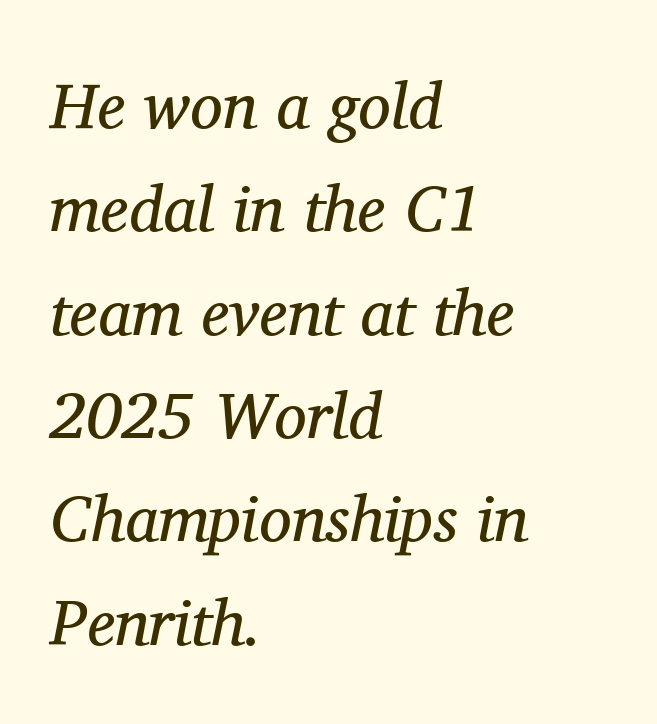
Q: Is the text bold? A: No.
Q: Is the text italic (slanted)? A: Yes, it leans right by about 11 degrees.
Q: Is the typeface a serif or a sans-serif typeface? A: Serif.
Q: Is the text underlined? A: No.
Q: How is the paragraph aligned? A: Left-aligned.
Q: Is the spacing between letters normal or unusually wide? A: Normal.
Q: Is the spacing between lines tight, normal or loose? A: Normal.
Q: Width (condensed, normal, or wide)? A: Normal.
Q: Stroke contrast? A: Medium.
Q: x-height? A: Medium.
Q: Monospaced? A: No.
